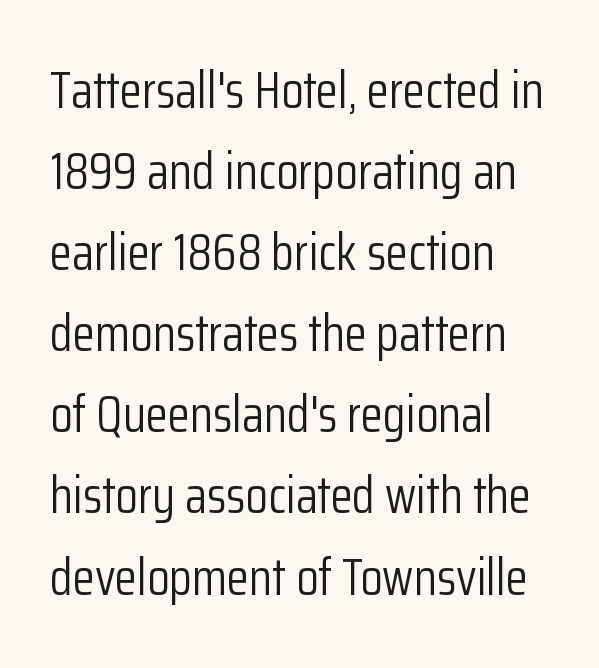
Observe the ordinary spacing: letters are neighbours, not strangers. The rendering uses natural spacing where letterforms have individual widths. Posture: straight, roman, zero tilt. The designer went with a sans here, leaving each stem footless. Layout note: lines flush left. Quick note: interline space is typical.
